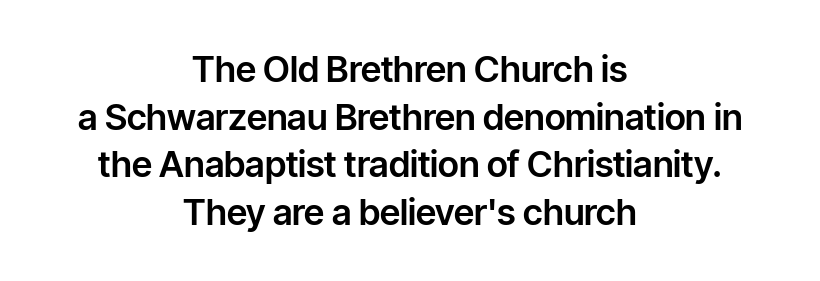
The image shows 36 px sans-serif type, upright; set centered, normal line spacing (1.32x), normal letter spacing, not underlined; low stroke contrast and a medium x-height.
